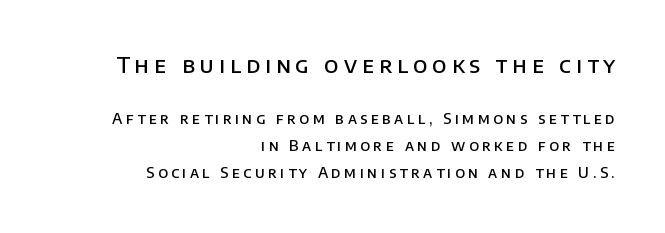
Q: Is the text bold? A: Semi-bold.
Q: Is the text italic (slanted)? A: No, it is upright.
Q: Is the text underlined? A: No.
Q: How is the paragraph aligned? A: Right-aligned.
Q: Is the spacing between letters normal or unusually wide? A: Unusually wide.
Q: Which block of text is set in a larger size, the first (top) or the second (bottom)? A: The first (top) one.
